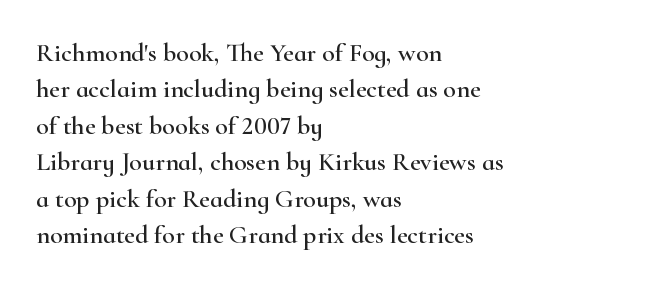
{"italic": "no", "underline": "no", "align": "left", "line_spacing": "normal", "line_spacing_ratio": 1.4, "letter_spacing": "normal", "letter_spacing_em": 0.0, "glyph_px": 26}
